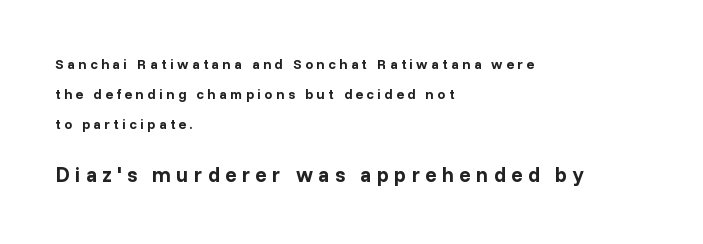
Q: Is the text bold? A: Yes.
Q: Is the text italic (slanted)? A: No, it is upright.
Q: Is the text underlined? A: No.
Q: How is the paragraph aligned? A: Left-aligned.
Q: Is the spacing between letters normal or unusually wide? A: Unusually wide.
Q: Is the spacing between lines tight, normal or loose? A: Loose.
Q: Which block of text is set in a larger size, the first (top) or the second (bottom)? A: The second (bottom) one.
